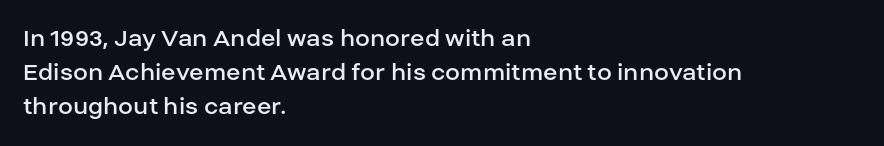
{"italic": "no", "bold": "no", "underline": "no", "align": "left", "line_spacing": "normal", "line_spacing_ratio": 1.26, "letter_spacing": "normal", "letter_spacing_em": 0.0, "glyph_px": 27}
